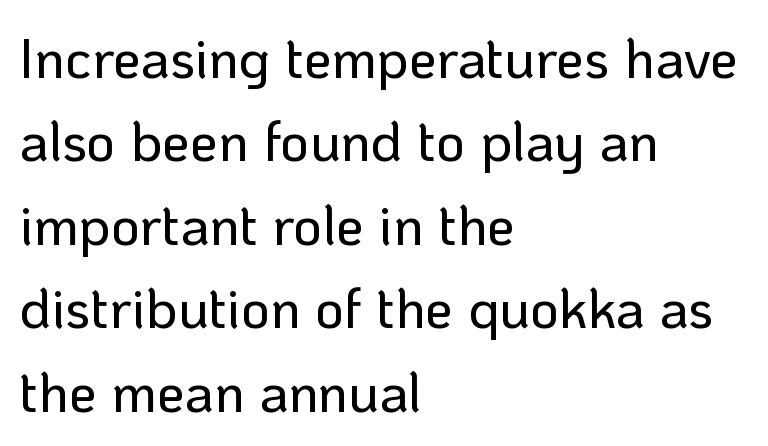
Q: Is the text italic (slanted)? A: No, it is upright.
Q: Is the typeface a serif or a sans-serif typeface? A: Sans-serif.
Q: Is the text underlined? A: No.
Q: How is the paragraph aligned? A: Left-aligned.
Q: Is the spacing between letters normal or unusually wide? A: Normal.
Q: Is the spacing between lines tight, normal or loose? A: Normal.
Q: Width (condensed, normal, or wide)? A: Normal.
Q: Stroke contrast? A: Low.
Q: x-height? A: Medium.
Q: Monospaced? A: No.
